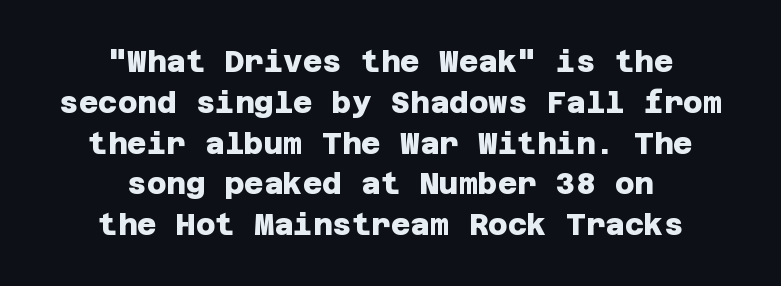
The image shows 30 px heavy sans-serif type; set centered, normal line spacing (1.36x), normal letter spacing, not underlined; low stroke contrast and a large x-height.
